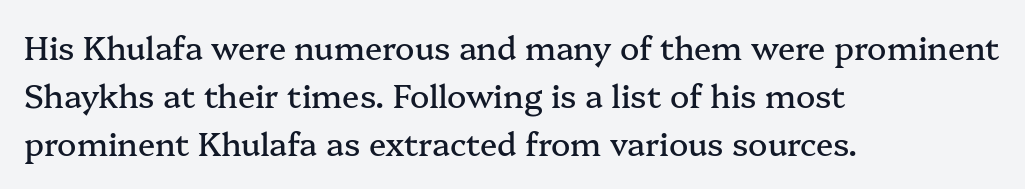
The passage shown is not underscored anywhere. Observe the serifs anchoring each vertical stroke in this sample. Here the designer chose a conventional face with non-uniform glyph widths. Caption: multi-line text, flush left, ragged right. Style check: upright.
